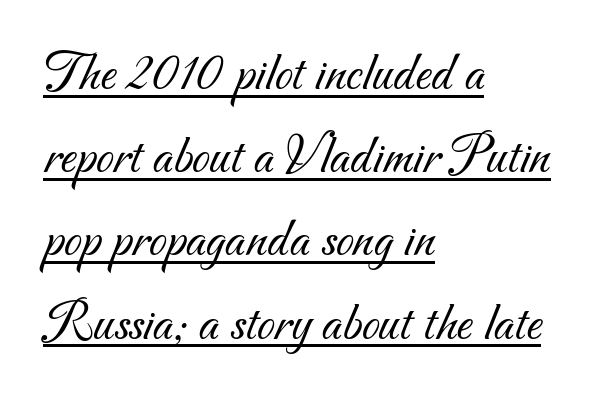
{"serif": "no", "bold": "no", "weight": "light", "width": "normal", "stroke_contrast": "medium", "x_height": "small", "monospaced": "no", "underline": "yes", "align": "left", "line_spacing": "normal", "line_spacing_ratio": 1.46, "letter_spacing": "normal", "letter_spacing_em": 0.0, "glyph_px": 57}
